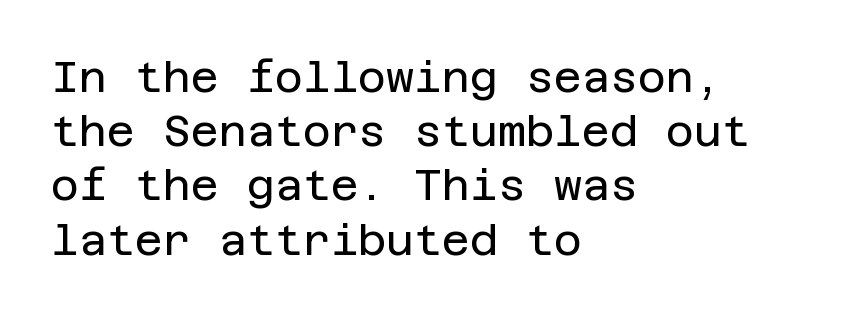
The image shows 43 px regular-weight sans-serif type, upright; set left-aligned, normal line spacing (1.26x), normal letter spacing, not underlined; low stroke contrast and a large x-height.
